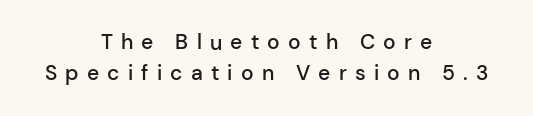
The passage is arranged like a title page — every line centered. Successive baselines arrive at the customary interval. Students, note that the glyphs here are deliberately spaced far apart. Notice how the stems are strictly vertical — no italics here. The gap between lines stays unmarked.
